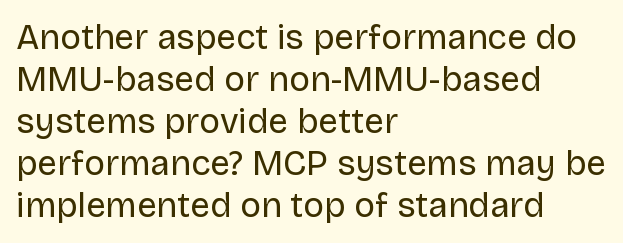
Q: Is the text bold? A: No.
Q: Is the text italic (slanted)? A: No, it is upright.
Q: Is the typeface a serif or a sans-serif typeface? A: Sans-serif.
Q: Is the text underlined? A: No.
Q: How is the paragraph aligned? A: Left-aligned.
Q: Is the spacing between letters normal or unusually wide? A: Normal.
Q: Width (condensed, normal, or wide)? A: Normal.
Q: Stroke contrast? A: Low.
Q: x-height? A: Large.
Q: Monospaced? A: No.
